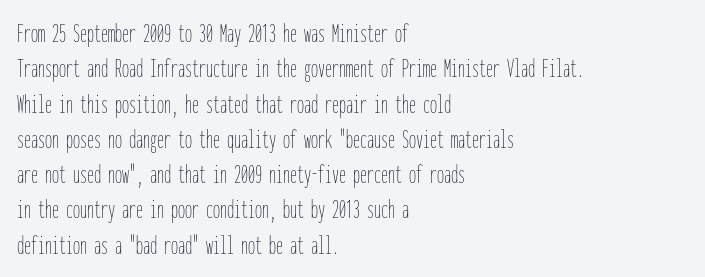
Q: Is the text bold? A: No.
Q: Is the text italic (slanted)? A: No, it is upright.
Q: Is the text underlined? A: No.
Q: How is the paragraph aligned? A: Left-aligned.
Q: Is the spacing between letters normal or unusually wide? A: Normal.
Q: Is the spacing between lines tight, normal or loose? A: Normal.
Q: Width (condensed, normal, or wide)? A: Condensed.
Q: Stroke contrast? A: Low.
Q: x-height? A: Medium.
Q: Monospaced? A: Yes.
